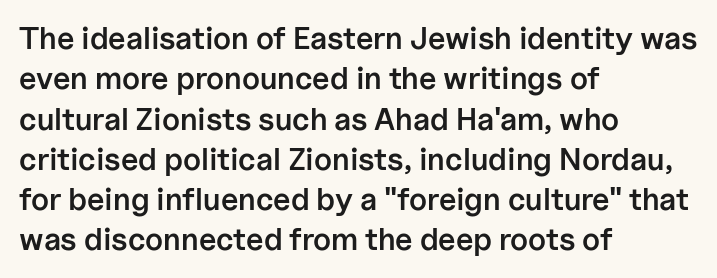
Q: Is the text bold? A: Semi-bold.
Q: Is the text italic (slanted)? A: No, it is upright.
Q: Is the typeface a serif or a sans-serif typeface? A: Sans-serif.
Q: Is the text underlined? A: No.
Q: How is the paragraph aligned? A: Left-aligned.
Q: Is the spacing between letters normal or unusually wide? A: Normal.
Q: Is the spacing between lines tight, normal or loose? A: Normal.
Q: Width (condensed, normal, or wide)? A: Normal.
Q: Stroke contrast? A: Low.
Q: x-height? A: Medium.
Q: Monospaced? A: No.
